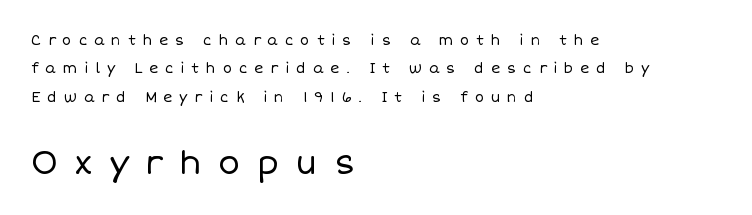
{"italic": "no", "bold": "no", "weight": "regular", "width": "normal", "stroke_contrast": "low", "x_height": "large", "monospaced": "no", "underline": "no", "align": "left", "line_spacing": "loose", "line_spacing_ratio": 2.03, "letter_spacing": "wide", "letter_spacing_em": 0.49, "larger_block": "second", "size_ratio": 2.36, "glyph_px": 33}
